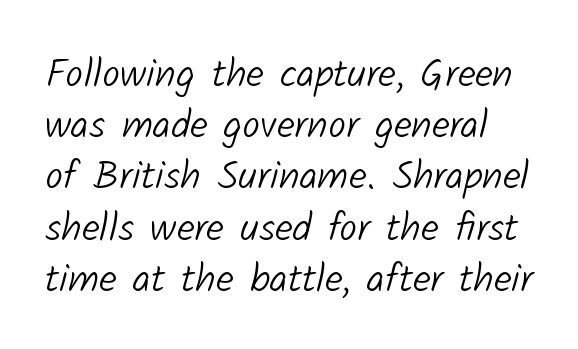
Students, observe: this is what conventionally led text looks like. The letters carry no serifs — their stems end cleanly without finishing strokes. No extra tracking has been applied to these lines. Letters rest on an invisible, unmarked baseline. A typesetter would call this proportional, since set widths differ per character. Is the type heavy? It reads as light-to-regular instead.
